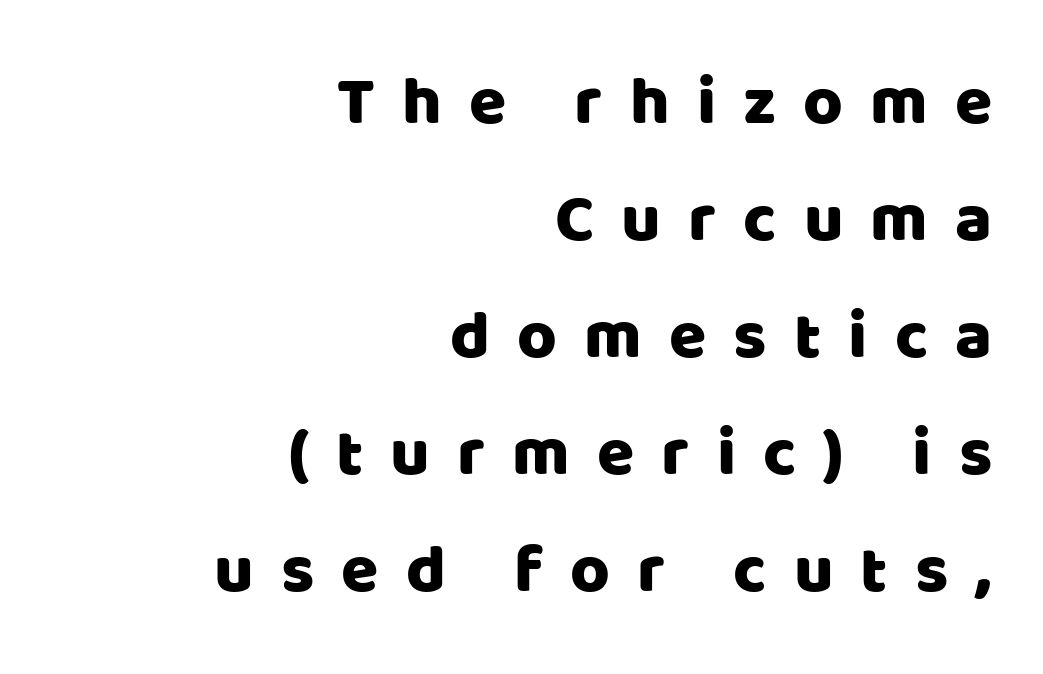
{"serif": "no", "italic": "no", "width": "normal", "stroke_contrast": "low", "x_height": "large", "monospaced": "no", "underline": "no", "align": "right", "line_spacing_ratio": 1.72, "letter_spacing": "wide", "letter_spacing_em": 0.4, "glyph_px": 68}
